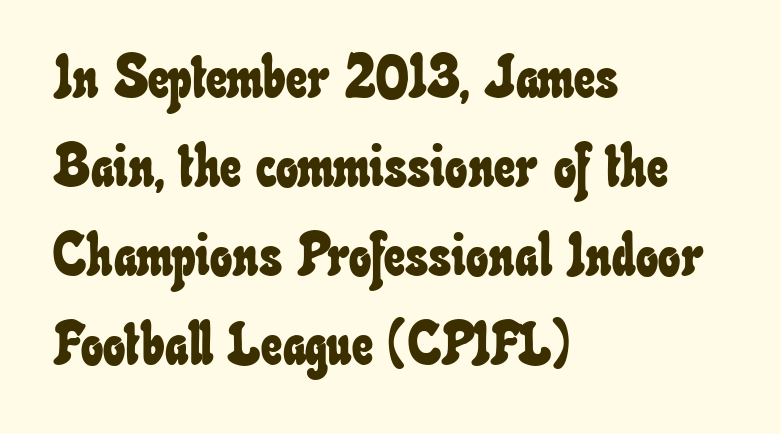
Default kerning and tracking; the words read as compact shapes. Each new line begins a customary step beneath the previous one. Honestly, there is no underline to notice here at all. Alignment: flush left.
